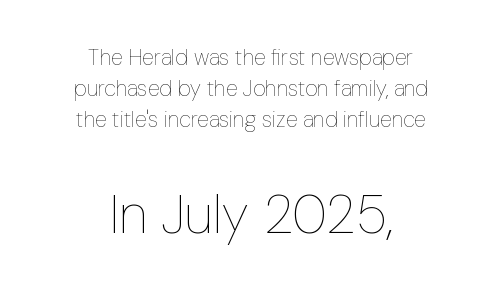
The passage shown stacks its lines at a standard gap. The paragraph shown floats in the horizontal middle. This reads as an unemphasized weight, regular at the heaviest. Is the lower block the larger one? Yes — the lower block carries the bigger type. The gap between lines stays unmarked. Is this a fixed-width face? No — the glyphs have proportional, varying widths.
